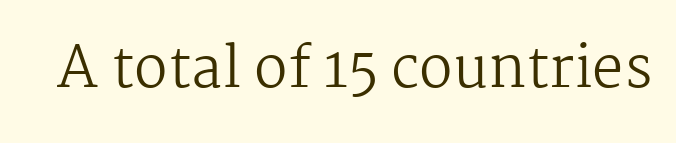
Q: Is the text bold? A: No.
Q: Is the text italic (slanted)? A: No, it is upright.
Q: Is the typeface a serif or a sans-serif typeface? A: Serif.
Q: Is the text underlined? A: No.
Q: Is the spacing between letters normal or unusually wide? A: Normal.
Q: Width (condensed, normal, or wide)? A: Normal.
Q: Stroke contrast? A: Medium.
Q: x-height? A: Medium.
Q: Monospaced? A: No.
